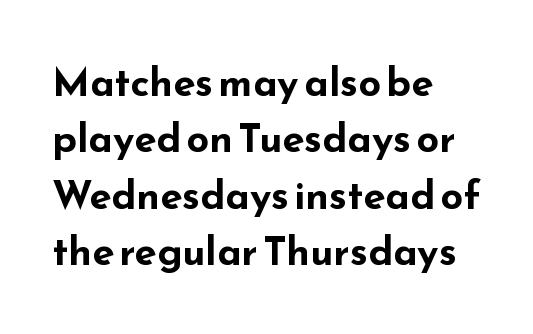
The image shows 40 px bold, wide sans-serif type, upright; set left-aligned, normal line spacing (1.41x), normal letter spacing, not underlined; low stroke contrast and a small x-height.
